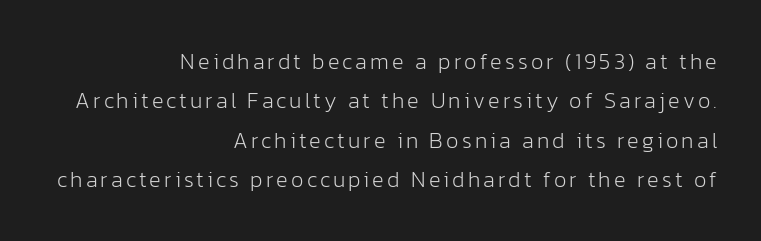
Q: Is the text bold? A: No.
Q: Is the text italic (slanted)? A: No, it is upright.
Q: Is the text underlined? A: No.
Q: How is the paragraph aligned? A: Right-aligned.
